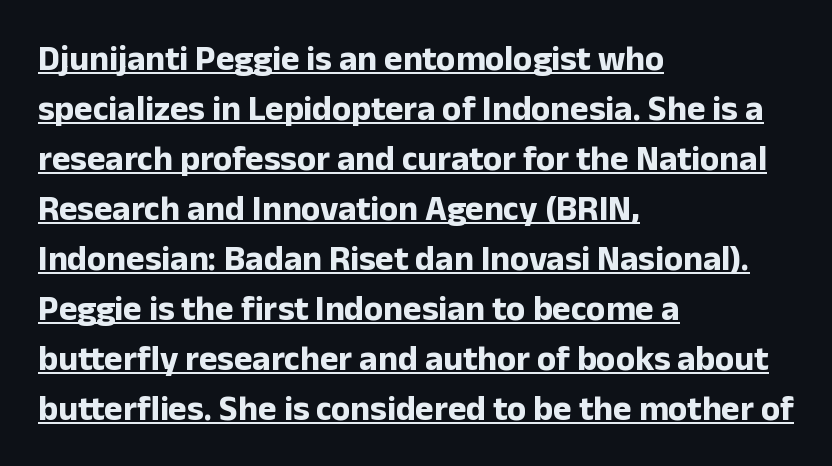
The image shows 35 px bold sans-serif type, upright; set left-aligned, normal line spacing (1.43x), normal letter spacing, underlined; low stroke contrast and a medium x-height.
